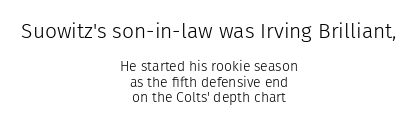
Only glyphs here, with clear space below each row. Each word holds together tightly as a unit, with standard inter-letter gaps. Closely set lines give the paragraph a compact silhouette. Italic: no, the glyphs are upright roman.
